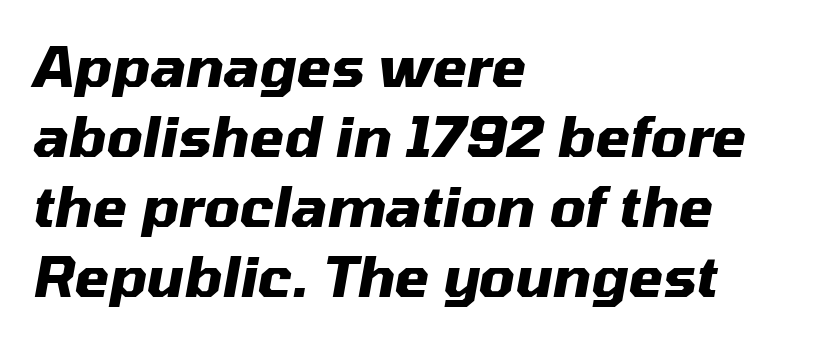
{"italic": "yes", "lean": "right", "slant_degrees": 10, "bold": "yes", "weight": "heavy", "width": "normal", "stroke_contrast": "medium", "x_height": "medium", "monospaced": "no", "underline": "no", "align": "left", "line_spacing": "normal", "line_spacing_ratio": 1.25, "letter_spacing": "normal", "letter_spacing_em": 0.0, "glyph_px": 56}
